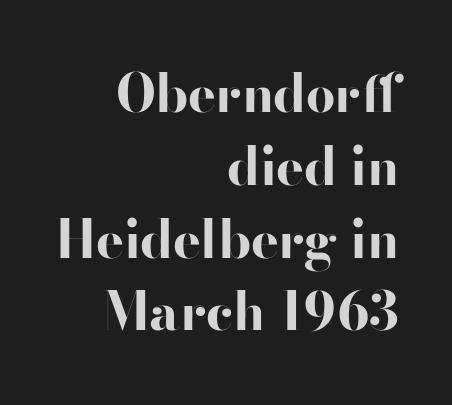
{"serif": "no", "italic": "no", "bold": "yes", "weight": "bold", "width": "wide", "stroke_contrast": "high", "x_height": "small", "monospaced": "no", "underline": "no", "align": "right", "line_spacing": "normal", "line_spacing_ratio": 1.4, "letter_spacing": "normal", "letter_spacing_em": 0.0, "glyph_px": 52}
